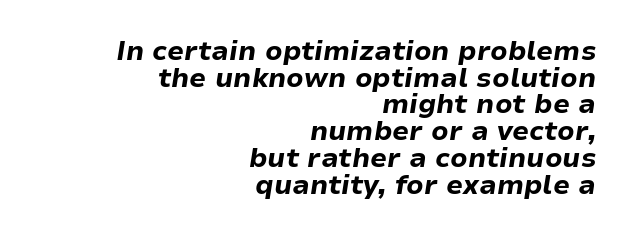
Quick note: interline space is minimal. You'd pick this weight for a headline — it's a proper bold. Would a proofreader flag this as italicized? Yes. Has an underline been added? It has not. Leftover space on each line is placed entirely before the opening word.
